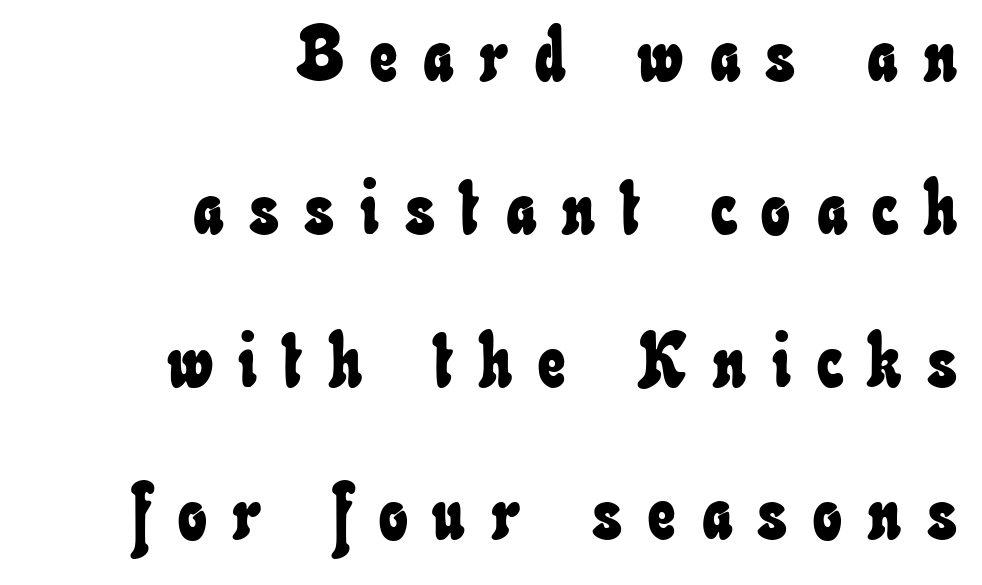
{"width": "condensed", "stroke_contrast": "low", "x_height": "small", "monospaced": "no", "underline": "no", "align": "right", "line_spacing": "loose", "line_spacing_ratio": 2.01, "letter_spacing": "wide", "letter_spacing_em": 0.34, "glyph_px": 76}
